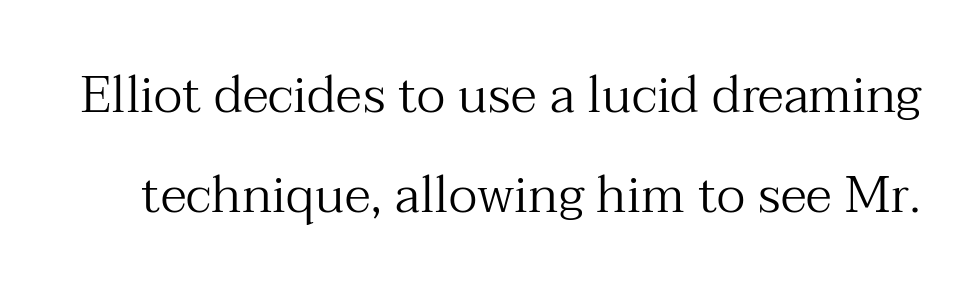
The image shows 51 px regular-weight serif type, upright; set loose line spacing (1.97x), normal letter spacing, not underlined; medium stroke contrast and a medium x-height.
